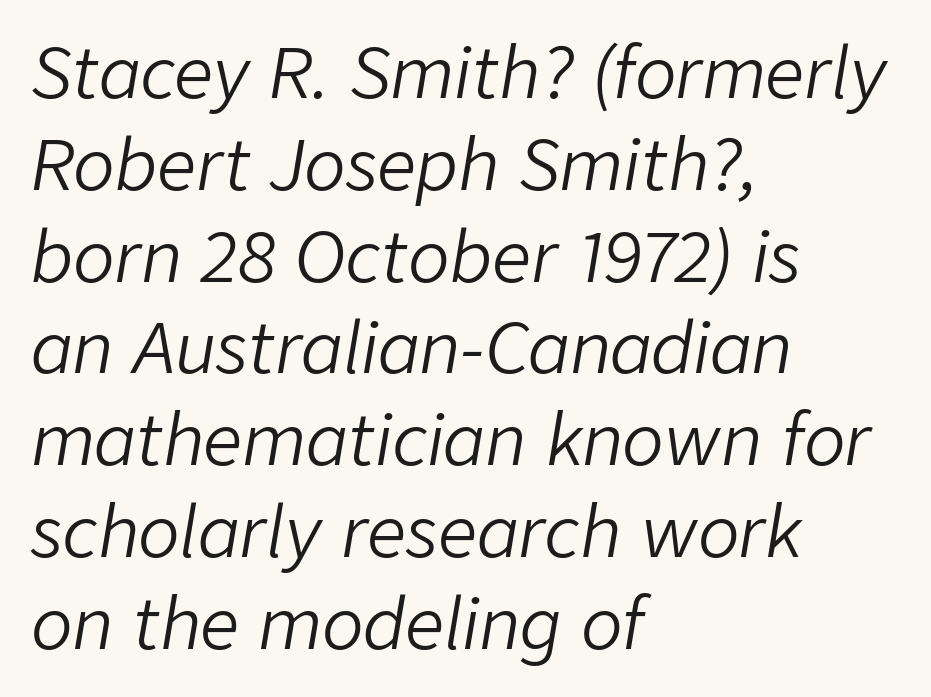
The image shows 69 px light type, italic (leaning right); set left-aligned, normal line spacing (1.33x), normal letter spacing, not underlined; low stroke contrast and a medium x-height.
